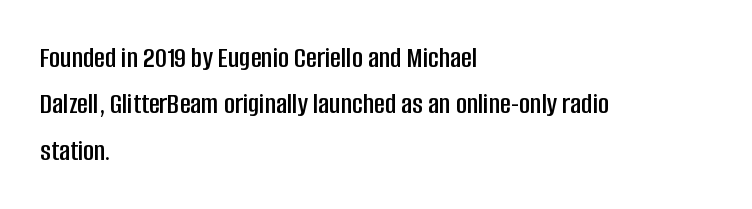
Q: Is the text italic (slanted)? A: No, it is upright.
Q: Is the typeface a serif or a sans-serif typeface? A: Sans-serif.
Q: Is the text underlined? A: No.
Q: How is the paragraph aligned? A: Left-aligned.
Q: Is the spacing between letters normal or unusually wide? A: Normal.
Q: Is the spacing between lines tight, normal or loose? A: Normal.
Q: Width (condensed, normal, or wide)? A: Condensed.
Q: Stroke contrast? A: Low.
Q: x-height? A: Large.
Q: Monospaced? A: No.
